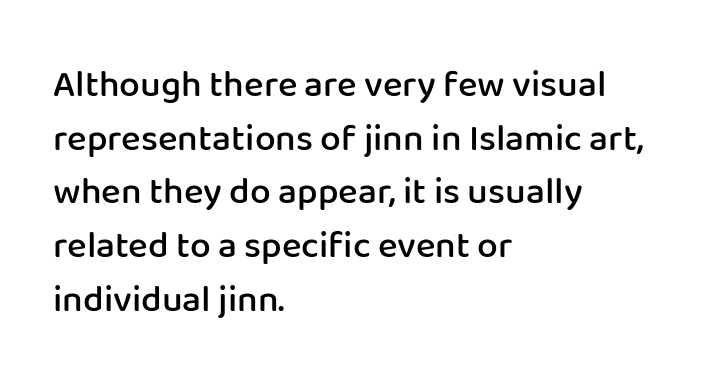
{"serif": "no", "italic": "no", "bold": "semi", "weight": "semibold", "width": "normal", "stroke_contrast": "low", "x_height": "medium", "monospaced": "no", "underline": "no", "align": "left", "line_spacing": "normal", "line_spacing_ratio": 1.45, "letter_spacing": "normal", "letter_spacing_em": 0.0, "glyph_px": 37}
